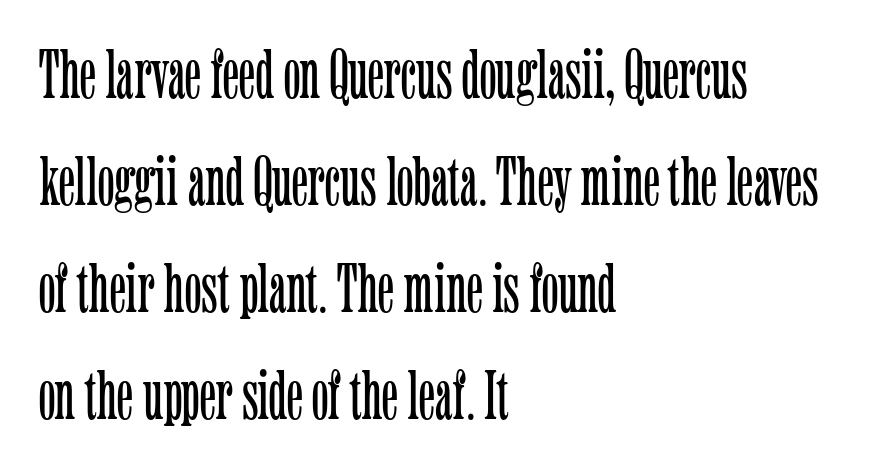
The image shows 70 px light, condensed serif type, upright; set left-aligned, normal line spacing (1.53x), normal letter spacing, not underlined; low stroke contrast and a medium x-height.
